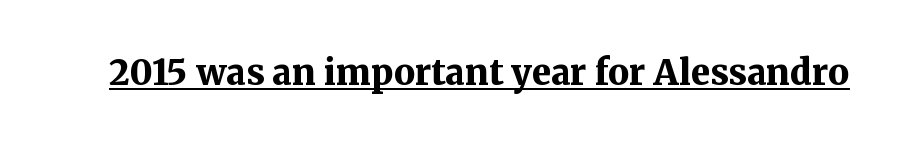
The letterforms sit shoulder to shoulder at normal distance. The specimen includes a rule beneath the text block's lines. Look at the stroke-to-counter ratio: heavy, a bold. The passage shown is typeset with a serif family.
